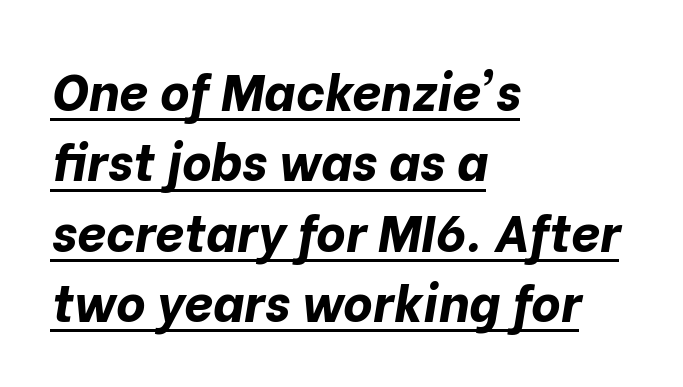
The image shows 51 px bold type, italic (leaning right); set left-aligned, normal line spacing (1.38x), normal letter spacing, underlined; low stroke contrast and a medium x-height.
